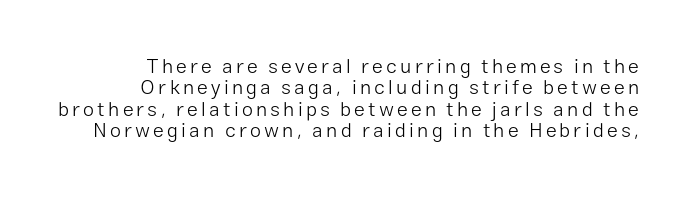
Q: Is the text bold? A: No.
Q: Is the text italic (slanted)? A: No, it is upright.
Q: Is the text underlined? A: No.
Q: How is the paragraph aligned? A: Right-aligned.
Q: Is the spacing between lines tight, normal or loose? A: Tight.
